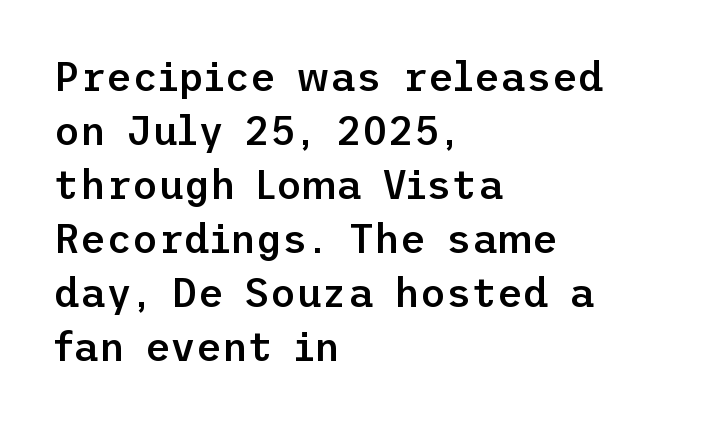
Q: Is the text bold? A: Semi-bold.
Q: Is the text italic (slanted)? A: No, it is upright.
Q: Is the typeface a serif or a sans-serif typeface? A: Sans-serif.
Q: Is the text underlined? A: No.
Q: How is the paragraph aligned? A: Left-aligned.
Q: Is the spacing between letters normal or unusually wide? A: Normal.
Q: Is the spacing between lines tight, normal or loose? A: Normal.
Q: Width (condensed, normal, or wide)? A: Normal.
Q: Stroke contrast? A: Low.
Q: x-height? A: Medium.
